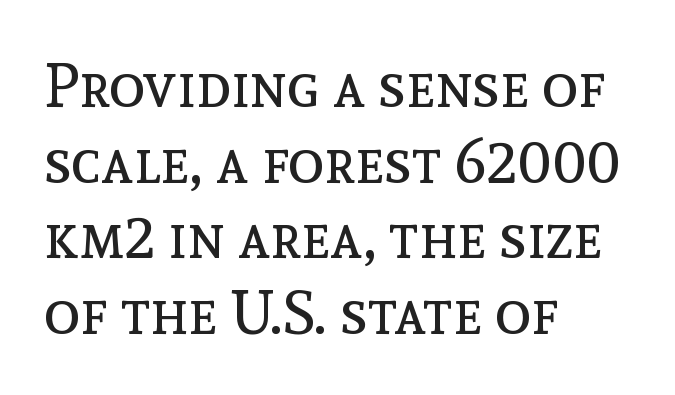
Characters follow at the spacing the type designer built in. The letters stand straight up with perfectly vertical stems. Layout note: lines flush left. Heaviness? Minimal to ordinary, like unemphasized prose. The face used here is proportionally spaced, like ordinary book or web type.
